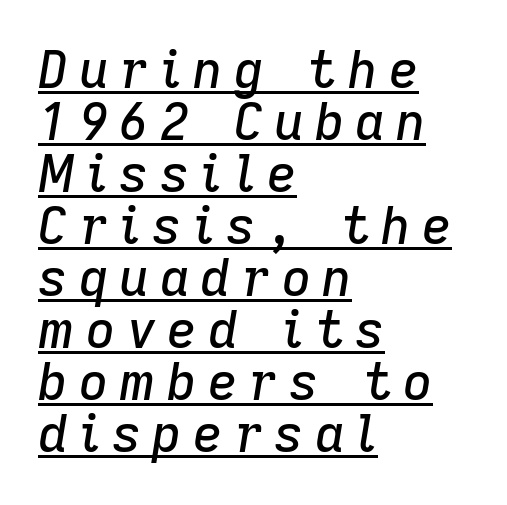
The image shows 51 px text type, italic (leaning right); set left-aligned, tight line spacing (1.02x), unusually wide letter spacing (+0.22 em), underlined; low stroke contrast and a medium x-height.
